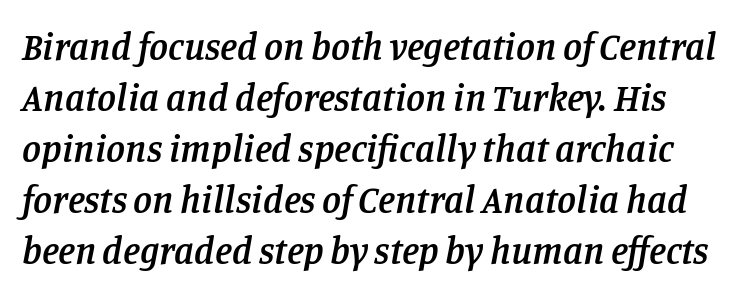
Nothing unusual about the tracking: characters are spaced as the font intends. Bare-footed words on every line. The font is running at a semibold setting, under full bold. You could not count columns in this text — the font is proportionally spaced.
